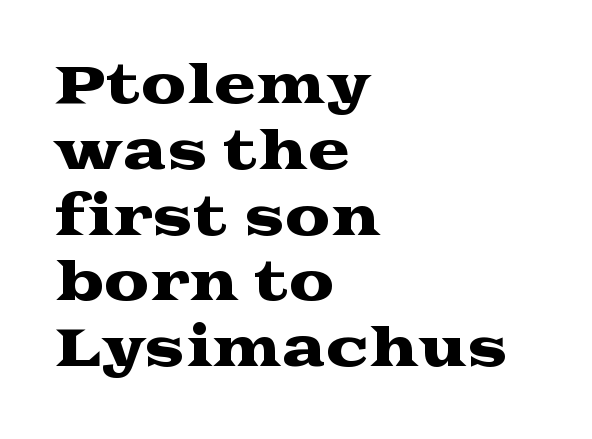
{"serif": "yes", "italic": "no", "width": "wide", "stroke_contrast": "medium", "x_height": "medium", "monospaced": "no", "underline": "no", "align": "left", "line_spacing": "normal", "line_spacing_ratio": 1.29, "letter_spacing": "normal", "letter_spacing_em": 0.0, "glyph_px": 51}
